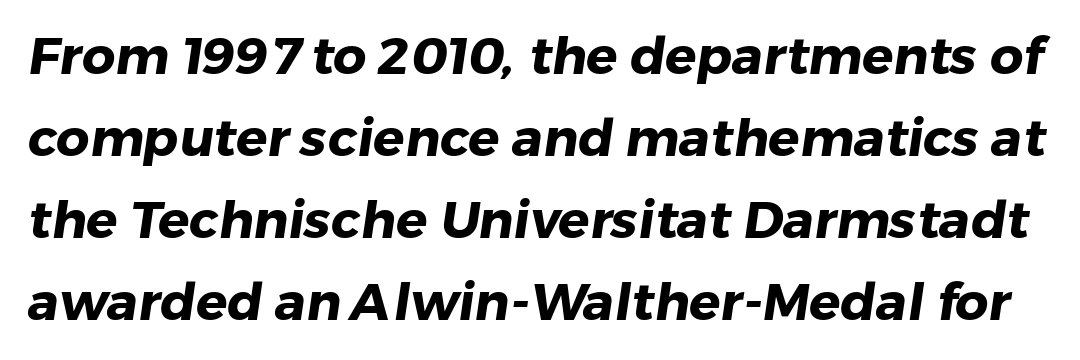
Beneath every word, the page is bare. These lines keep a tight, regular rhythm from letter to letter. One glance says typical: line gaps are just what's usual. Do the characters align in a grid? No, the font is proportional. In terms of letterform style, serifs are entirely absent.
